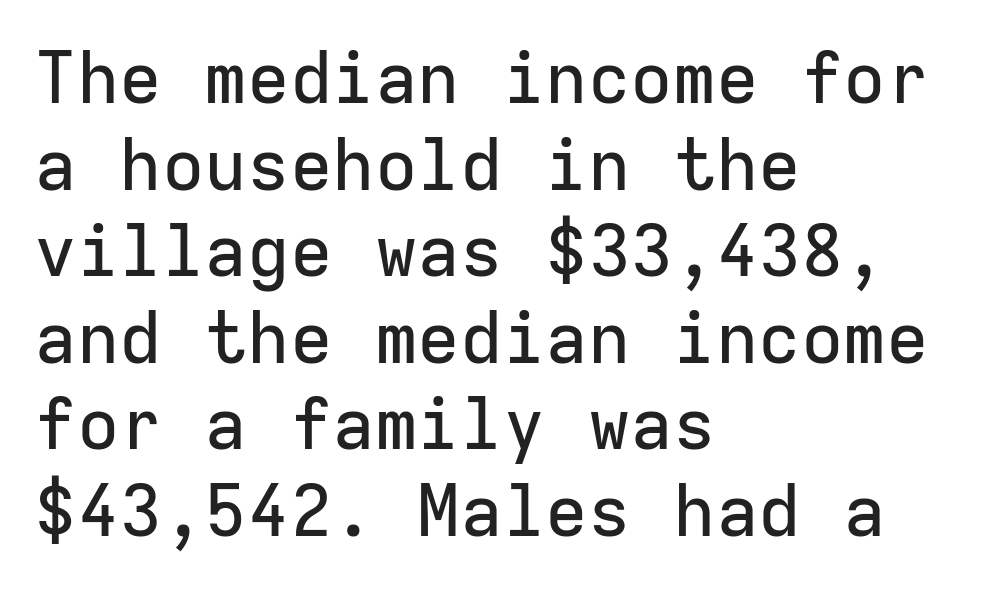
Nothing sits at the stroke ends, so this counts as sans-serif. When letters stand straight like this, we call the style roman or upright. Monospaced: the letters line up in strict vertical columns. Line beginnings align vertically; line endings do not. Beneath every word, the page is bare.
